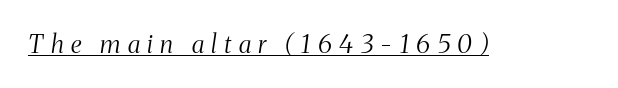
{"italic": "yes", "lean": "right", "slant_degrees": 8, "bold": "no", "underline": "yes", "letter_spacing": "wide", "letter_spacing_em": 0.3, "glyph_px": 25}
